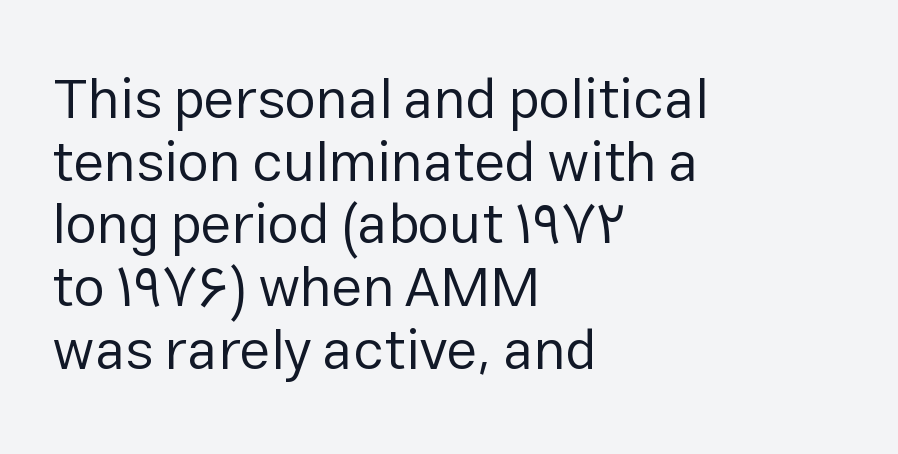
Q: Is the text bold? A: No.
Q: Is the text italic (slanted)? A: No, it is upright.
Q: Is the typeface a serif or a sans-serif typeface? A: Sans-serif.
Q: Is the text underlined? A: No.
Q: How is the paragraph aligned? A: Left-aligned.
Q: Is the spacing between letters normal or unusually wide? A: Normal.
Q: Is the spacing between lines tight, normal or loose? A: Tight.
Q: Width (condensed, normal, or wide)? A: Normal.
Q: Stroke contrast? A: Low.
Q: x-height? A: Medium.
Q: Monospaced? A: No.
